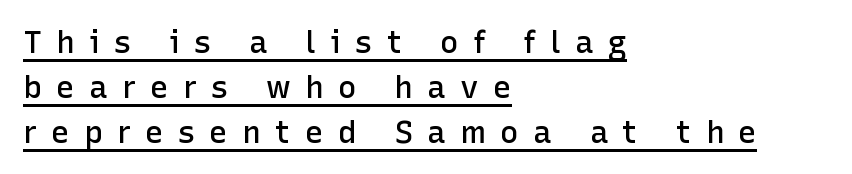
Caption: expanded tracking, letters set apart. The line-height multiplier appears to be the usual default. Do the characters align in a grid? No, the font is proportional. Set as a demibold, roughly 600 on the weight scale. Is the block centered? No — it sits flush against the left margin. Characters remain perfectly vertical along every line.
